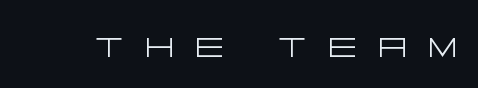
{"serif": "no", "italic": "no", "bold": "no", "weight": "light", "width": "wide", "stroke_contrast": "low", "x_height": "large", "underline": "no", "letter_spacing": "wide", "letter_spacing_em": 0.47, "glyph_px": 45}
